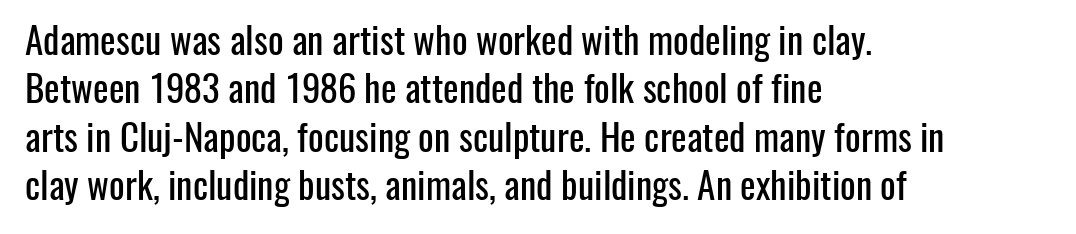
Q: Is the text italic (slanted)? A: No, it is upright.
Q: Is the typeface a serif or a sans-serif typeface? A: Sans-serif.
Q: Is the text underlined? A: No.
Q: How is the paragraph aligned? A: Left-aligned.
Q: Is the spacing between letters normal or unusually wide? A: Normal.
Q: Is the spacing between lines tight, normal or loose? A: Normal.
Q: Width (condensed, normal, or wide)? A: Condensed.
Q: Stroke contrast? A: Low.
Q: x-height? A: Medium.
Q: Monospaced? A: No.
